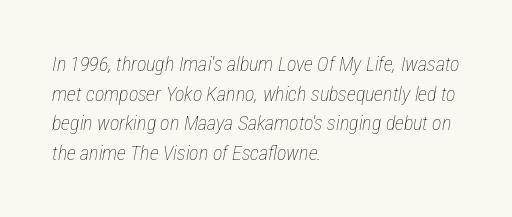
Q: Is the text bold? A: No.
Q: Is the text italic (slanted)? A: Yes, it leans right by about 12 degrees.
Q: Is the text underlined? A: No.
Q: How is the paragraph aligned? A: Left-aligned.
Q: Is the spacing between letters normal or unusually wide? A: Normal.
Q: Is the spacing between lines tight, normal or loose? A: Normal.
